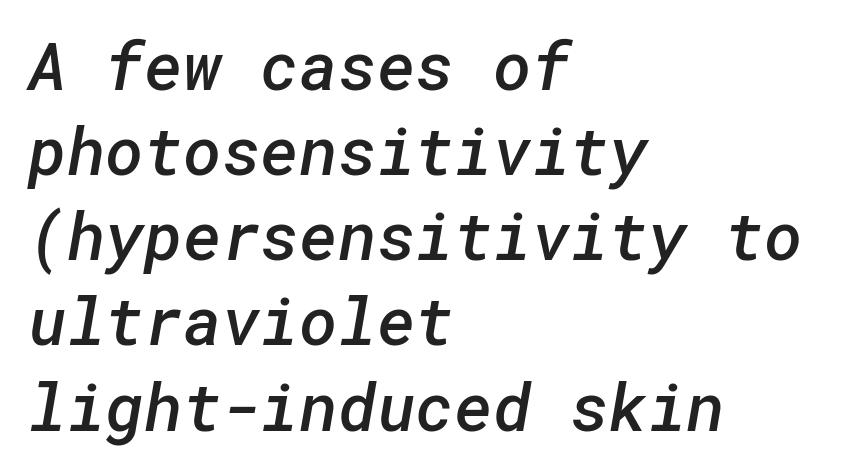
The image shows 66 px semibold sans-serif type; set left-aligned, normal line spacing (1.29x), normal letter spacing, not underlined; low stroke contrast and a medium x-height.
